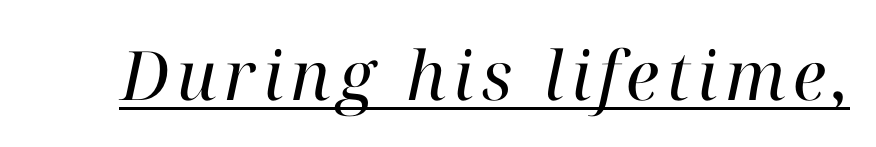
The image shows 68 px regular-weight serif type, italic (leaning right); set underlined; high stroke contrast and a medium x-height.
